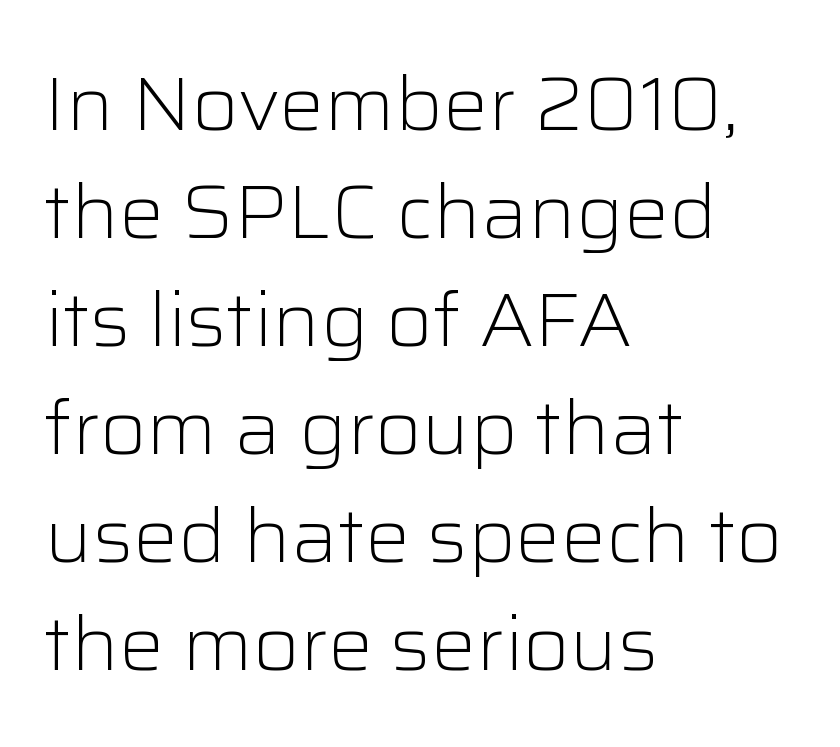
The image shows 75 px light sans-serif type, upright; set left-aligned, normal line spacing (1.44x), normal letter spacing, not underlined; low stroke contrast and a medium x-height.
